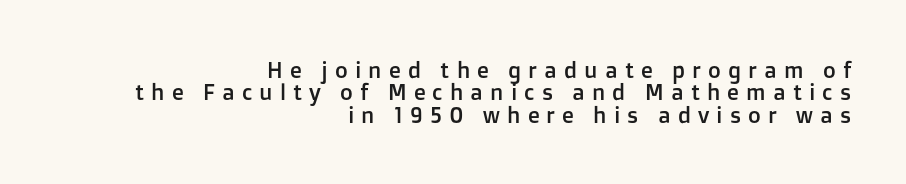
{"italic": "no", "underline": "no", "align": "right", "line_spacing": "tight", "line_spacing_ratio": 1.02, "letter_spacing": "wide", "letter_spacing_em": 0.32, "glyph_px": 22}
